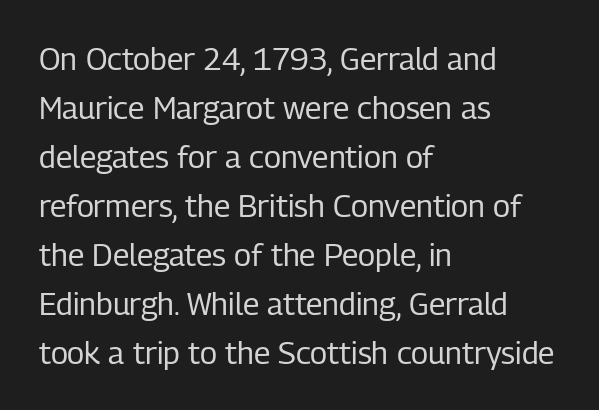
The block of text has a typical density, with ordinary space between rows. The typography opts for an upright posture over an oblique one. These lines stack with their left ends in a neat column. This sample has the flowing, uneven cadence of proportional lettering. The rendering shows plain stroke endings on the letterforms — a sans-serif design.
